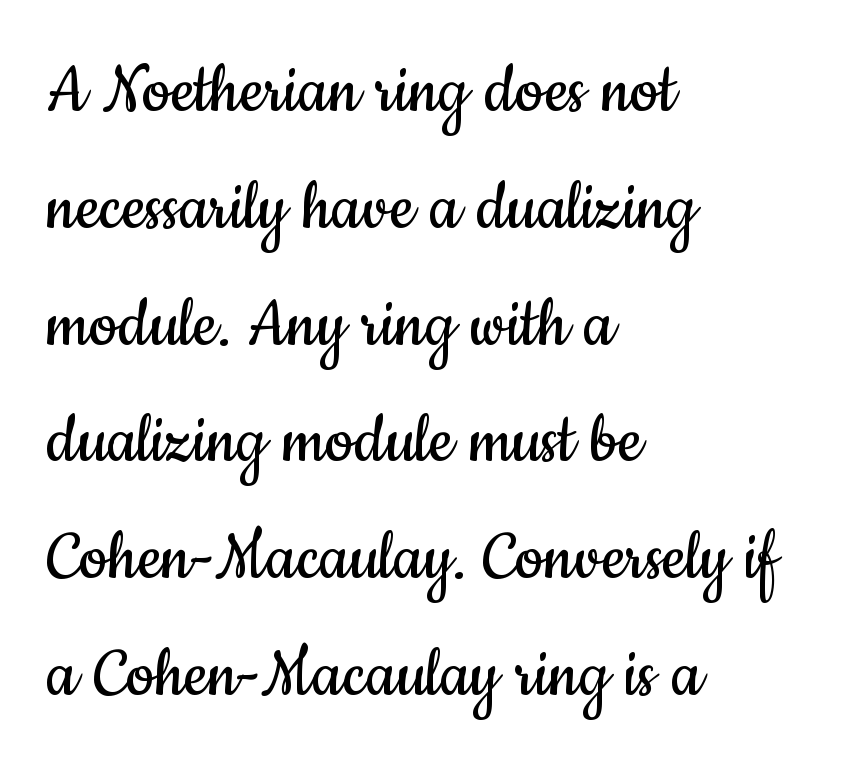
The image shows 80 px regular-weight, condensed sans-serif type; set left-aligned, normal line spacing (1.46x), normal letter spacing, not underlined; low stroke contrast and a small x-height.
